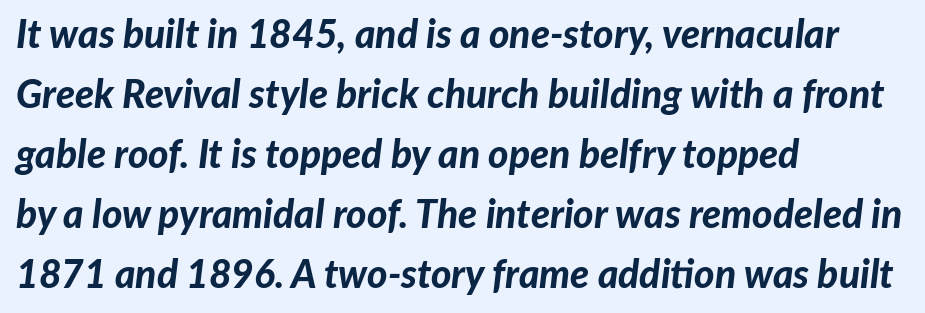
Q: Is the text bold? A: Yes.
Q: Is the text italic (slanted)? A: Yes, it leans right by about 7 degrees.
Q: Is the text underlined? A: No.
Q: How is the paragraph aligned? A: Left-aligned.
Q: Is the spacing between letters normal or unusually wide? A: Normal.
Q: Is the spacing between lines tight, normal or loose? A: Normal.
Q: Width (condensed, normal, or wide)? A: Normal.
Q: Stroke contrast? A: Low.
Q: x-height? A: Medium.
Q: Monospaced? A: No.
